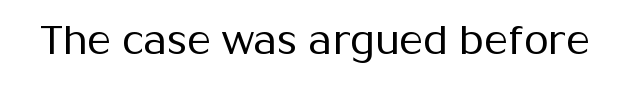
{"serif": "no", "italic": "no", "bold": "no", "weight": "regular", "width": "normal", "stroke_contrast": "medium", "x_height": "medium", "monospaced": "no", "underline": "no", "letter_spacing": "normal", "letter_spacing_em": 0.0, "glyph_px": 40}
